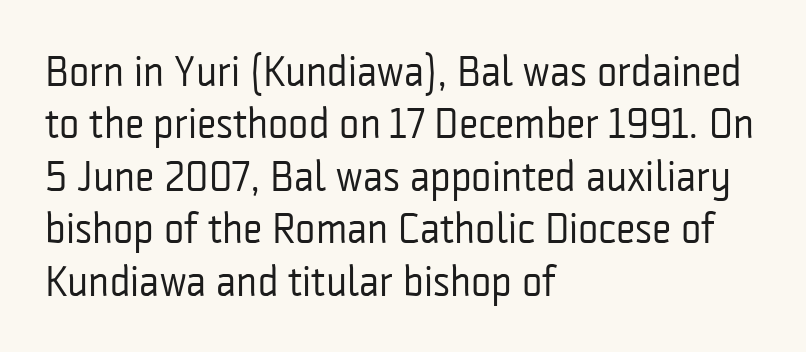
The image shows 43 px regular-weight, condensed sans-serif type, upright; set left-aligned, line spacing 1.22x, normal letter spacing, not underlined; low stroke contrast and a medium x-height.
